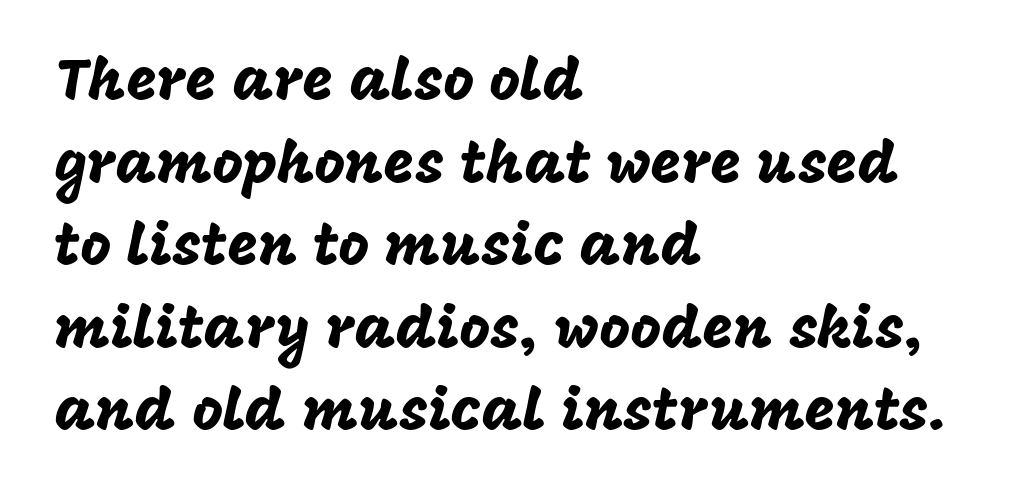
Look at the tracking — it's just the regular setting, nothing added. Nope, no serifs anywhere on these letters. A normal amount of white space separates one row of letters from the next. You could not count columns in this text — the font is proportionally spaced. Alignment: flush left. The specimen omits any rule beneath the text block's lines.
